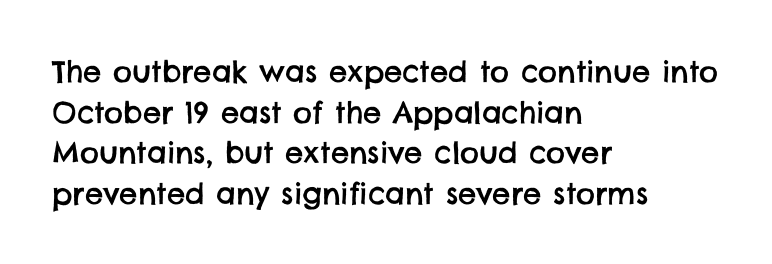
{"serif": "no", "width": "normal", "stroke_contrast": "low", "x_height": "large", "monospaced": "no", "underline": "no", "align": "left", "line_spacing": "normal", "line_spacing_ratio": 1.4, "letter_spacing": "normal", "letter_spacing_em": 0.0, "glyph_px": 29}
